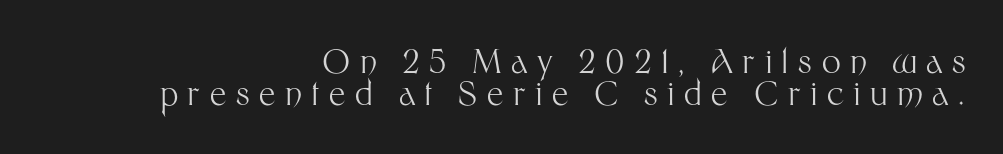
Q: Is the text bold? A: No.
Q: Is the text italic (slanted)? A: No, it is upright.
Q: Is the typeface a serif or a sans-serif typeface? A: Sans-serif.
Q: Is the text underlined? A: No.
Q: How is the paragraph aligned? A: Right-aligned.
Q: Is the spacing between letters normal or unusually wide? A: Unusually wide.
Q: Is the spacing between lines tight, normal or loose? A: Tight.
Q: Width (condensed, normal, or wide)? A: Normal.
Q: Stroke contrast? A: Medium.
Q: x-height? A: Medium.
Q: Monospaced? A: No.
